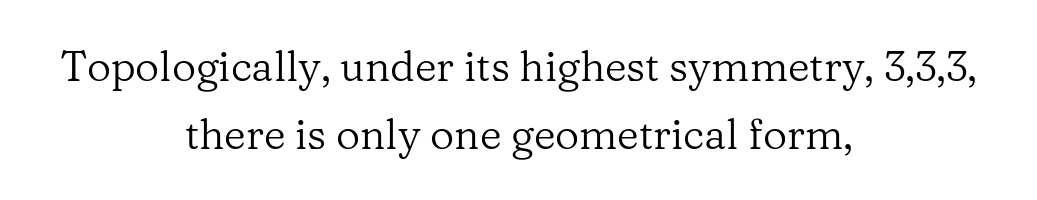
{"serif": "yes", "italic": "no", "bold": "no", "weight": "regular", "width": "normal", "stroke_contrast": "low", "x_height": "medium", "monospaced": "no", "underline": "no", "align": "center", "line_spacing": "normal", "line_spacing_ratio": 1.63, "letter_spacing": "normal", "letter_spacing_em": 0.0, "glyph_px": 42}
